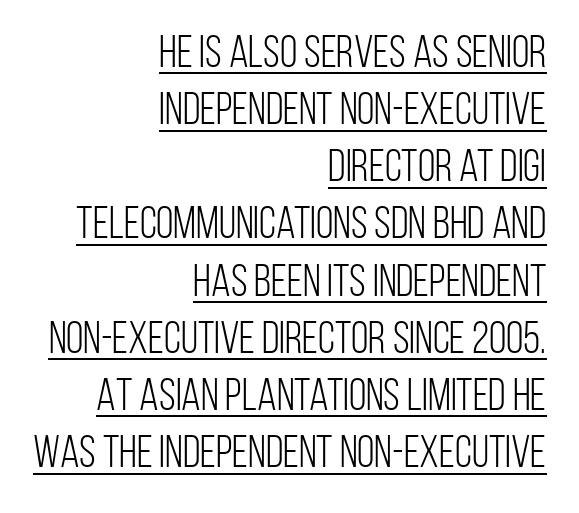
The image shows 45 px light, condensed sans-serif type, upright; set right-aligned, normal line spacing (1.27x), normal letter spacing, underlined; low stroke contrast and a large x-height.
